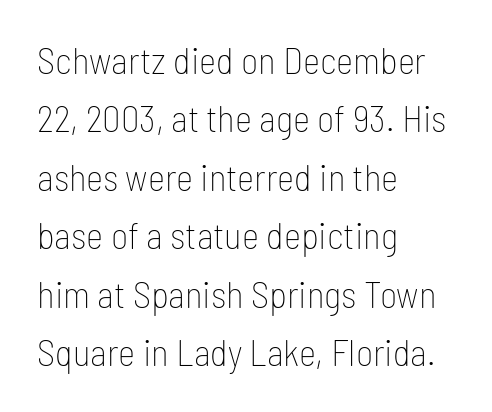
Classification — sans serif. Summary of vertical rhythm: regular, with standard interline spacing. Varying glyph widths throughout — classic text-font behaviour. Words appear dense and cohesive because spacing is normal. A roman cut, with each character standing at attention. This is not heavy type; no bold has been used.
